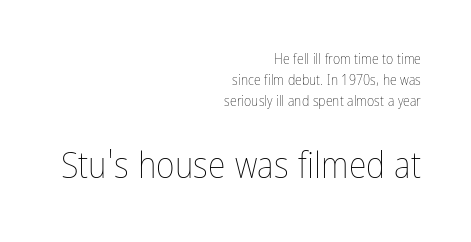
Q: Is the text bold? A: No.
Q: Is the text italic (slanted)? A: No, it is upright.
Q: Is the text underlined? A: No.
Q: How is the paragraph aligned? A: Right-aligned.
Q: Is the spacing between letters normal or unusually wide? A: Normal.
Q: Is the spacing between lines tight, normal or loose? A: Normal.
Q: Which block of text is set in a larger size, the first (top) or the second (bottom)? A: The second (bottom) one.
Q: Width (condensed, normal, or wide)? A: Condensed.
Q: Stroke contrast? A: Low.
Q: x-height? A: Medium.
Q: Monospaced? A: No.
